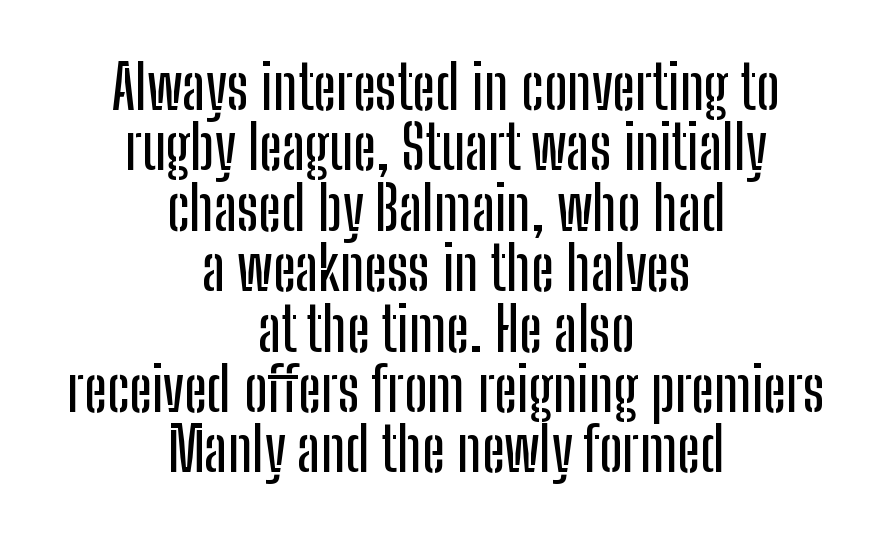
The lines are quadded center. Character widths vary here, with narrow letters taking less room than wide ones. Stroke terminals: plain, sans-serif. Rendered with straight, roman letterforms.
